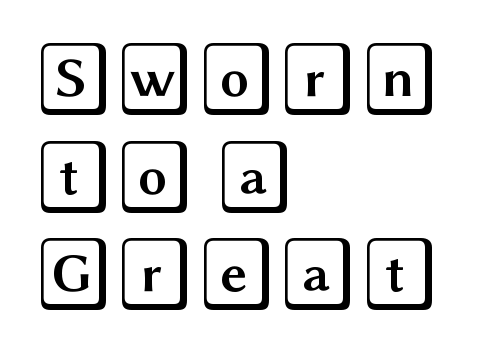
The image shows 74 px wide type, upright; set left-aligned, normal line spacing (1.32x), normal letter spacing, not underlined; a large x-height.
